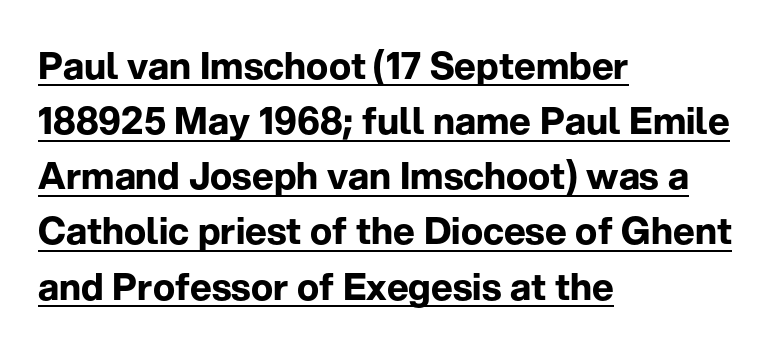
{"serif": "no", "italic": "no", "bold": "yes", "weight": "bold", "width": "normal", "stroke_contrast": "low", "x_height": "medium", "monospaced": "no", "underline": "yes", "align": "left", "line_spacing": "normal", "line_spacing_ratio": 1.49, "letter_spacing": "normal", "letter_spacing_em": 0.0, "glyph_px": 37}
